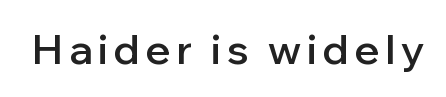
Look at the stroke-to-counter ratio: somewhat heavy, a semibold. The lettering stays uniformly vertical, giving the passage a roman look. To sum up the face: it is a sans, with no serifs. Anything drawn beneath the words? Only blank space. The rendering uses natural spacing where letterforms have individual widths.
